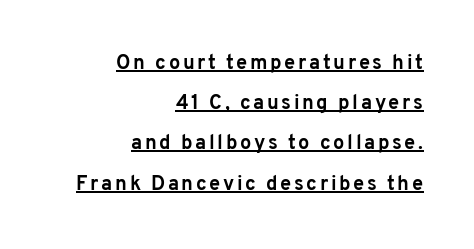
Q: Is the text bold? A: Yes.
Q: Is the text italic (slanted)? A: No, it is upright.
Q: Is the text underlined? A: Yes.
Q: How is the paragraph aligned? A: Right-aligned.
Q: Is the spacing between lines tight, normal or loose? A: Loose.
